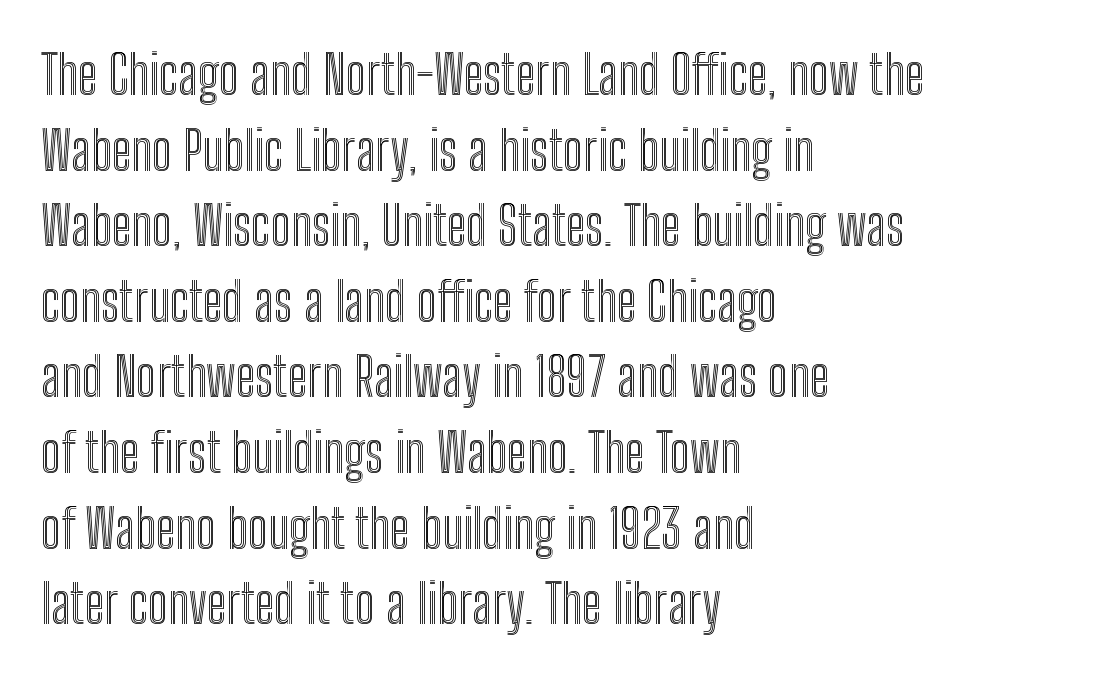
{"italic": "no", "width": "condensed", "x_height": "medium", "monospaced": "no", "underline": "no", "align": "left", "line_spacing": "normal", "line_spacing_ratio": 1.4, "letter_spacing": "normal", "letter_spacing_em": 0.0, "glyph_px": 54}
